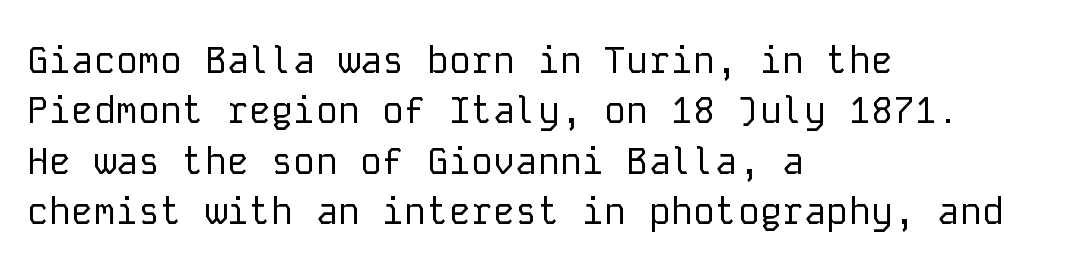
{"serif": "no", "italic": "no", "bold": "no", "weight": "regular", "width": "normal", "stroke_contrast": "low", "x_height": "medium", "monospaced": "yes", "underline": "no", "align": "left", "line_spacing": "normal", "line_spacing_ratio": 1.36, "letter_spacing": "normal", "letter_spacing_em": 0.0, "glyph_px": 37}
